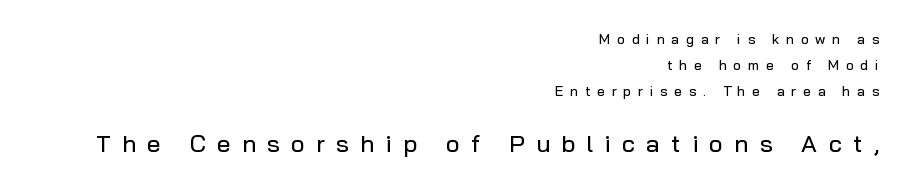
Beneath every word, the page is bare. Is the lower block the larger one? Yes — the lower block carries the bigger type. The typography opts for an upright posture over an oblique one. Each word looks stretched out because of the extra space between its letters.
